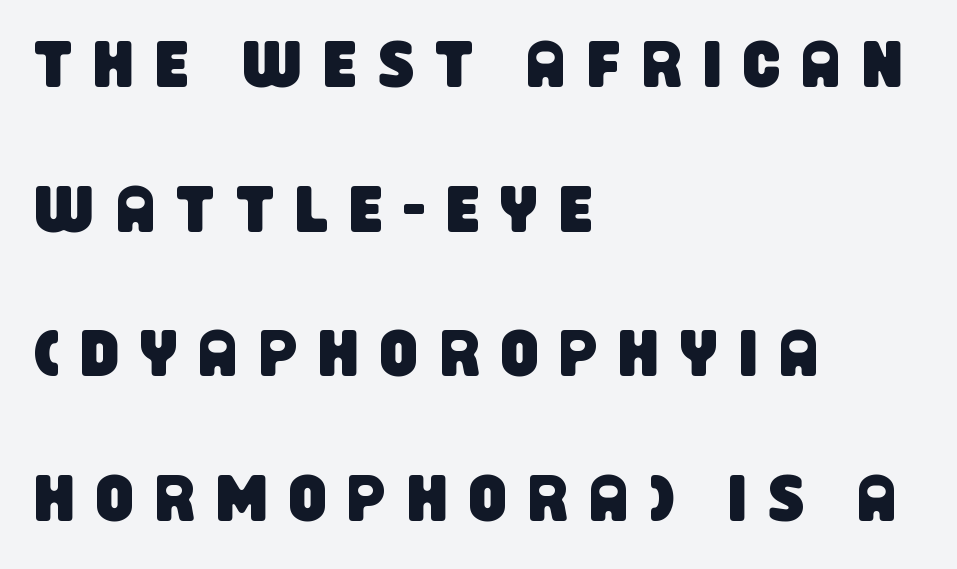
Q: Is the typeface a serif or a sans-serif typeface? A: Sans-serif.
Q: Is the text underlined? A: No.
Q: How is the paragraph aligned? A: Left-aligned.
Q: Is the spacing between letters normal or unusually wide? A: Unusually wide.
Q: Is the spacing between lines tight, normal or loose? A: Loose.
Q: Width (condensed, normal, or wide)? A: Condensed.
Q: Stroke contrast? A: Low.
Q: x-height? A: Large.
Q: Monospaced? A: No.
